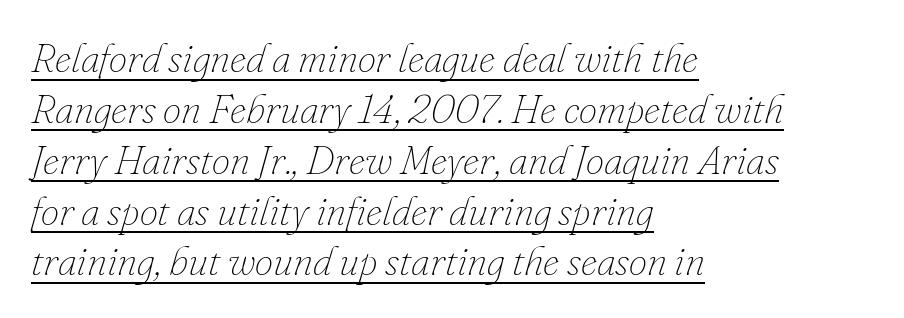
Style check: oblique. Compared with undecorated copy, this sample adds a rule below the words. The rendering anchors every line to the left-hand side. A typesetter would call this proportional, since set widths differ per character.
